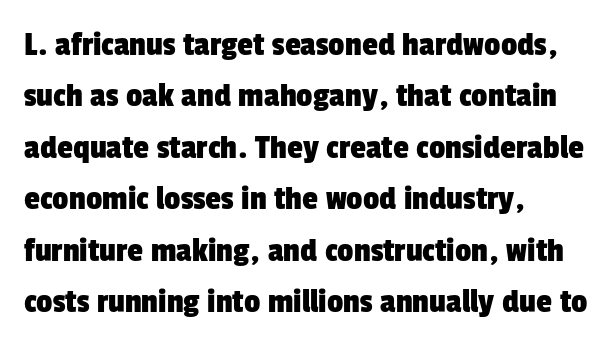
One glance says typical: line gaps are just what's usual. The letters advance in unequal steps, a hallmark of proportional type. Casual observation: everything's shoved over to the left. The gaps between neighbouring characters are ordinary and unremarkable. Typographically, this falls in the sans-serif category.
